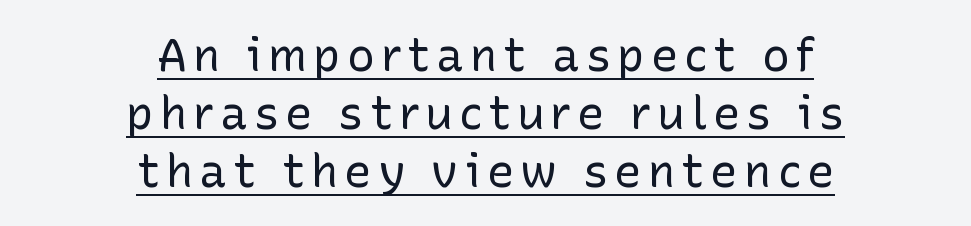
The image shows 46 px regular-weight sans-serif type, upright; set centered, normal line spacing (1.26x), underlined; low stroke contrast and a medium x-height.
